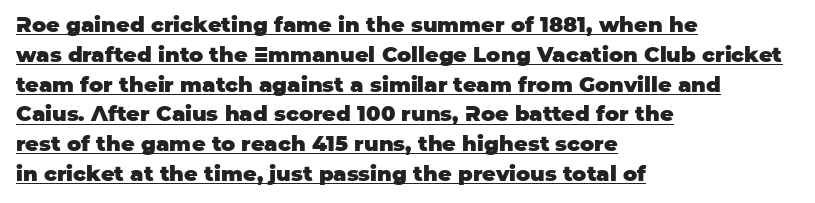
Q: Is the text bold? A: Yes.
Q: Is the text italic (slanted)? A: No, it is upright.
Q: Is the text underlined? A: Yes.
Q: How is the paragraph aligned? A: Left-aligned.
Q: Is the spacing between letters normal or unusually wide? A: Normal.
Q: Is the spacing between lines tight, normal or loose? A: Normal.
